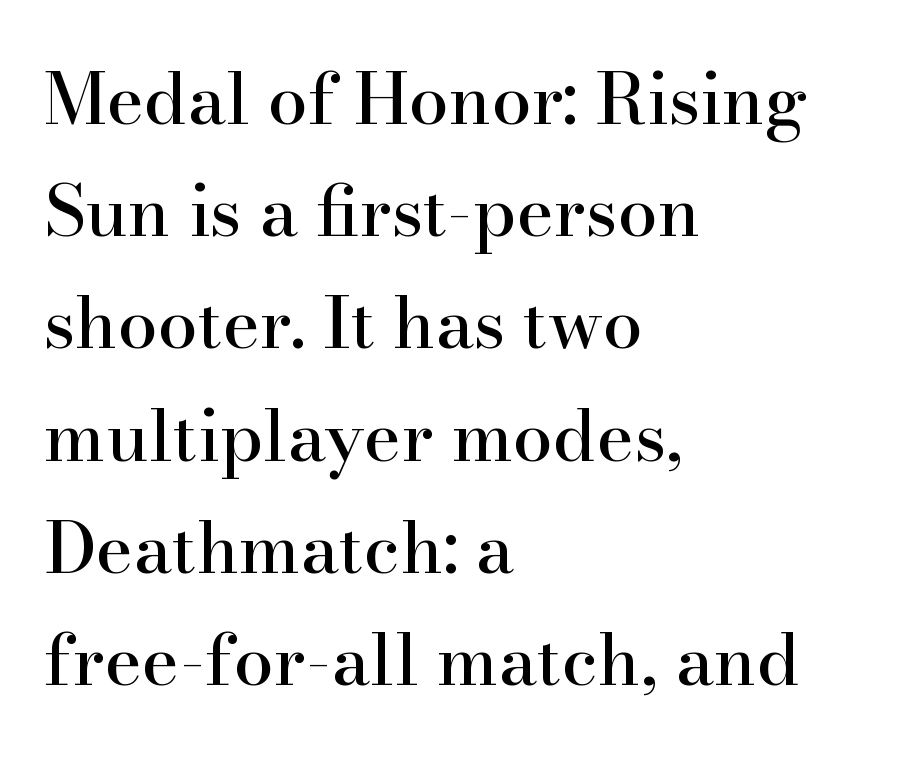
In terms of leading, this rendering sits right in the middle. Tracking value appears to be zero — textbook default spacing. Only glyphs here, with clear space below each row. This sample is left-justified, so line endings fall wherever the words run out. These lines were composed using upright roman letters. Spacing verdict: proportional, widths tailored to each character.
